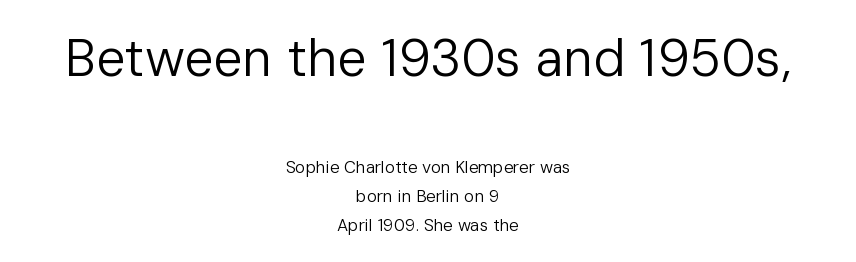
Q: Is the text bold? A: No.
Q: Is the text italic (slanted)? A: No, it is upright.
Q: Is the typeface a serif or a sans-serif typeface? A: Sans-serif.
Q: Is the text underlined? A: No.
Q: How is the paragraph aligned? A: Centered.
Q: Is the spacing between letters normal or unusually wide? A: Normal.
Q: Which block of text is set in a larger size, the first (top) or the second (bottom)? A: The first (top) one.
Q: Width (condensed, normal, or wide)? A: Normal.
Q: Stroke contrast? A: Low.
Q: x-height? A: Medium.
Q: Monospaced? A: No.
